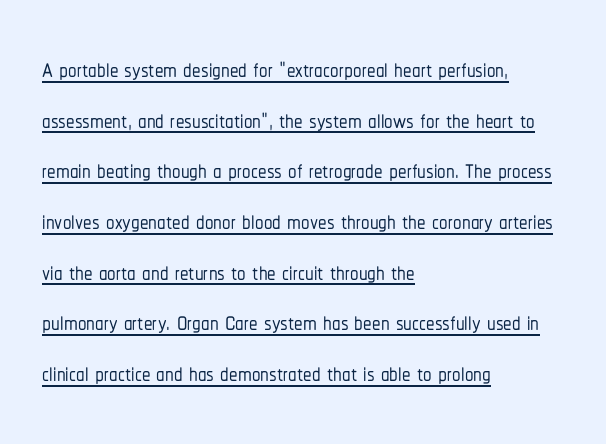
The space between consecutive lines is moderate. Posture: upright roman. You can tell from the bare stems that sans-serif type was used. Does a line run under the words? Yes, clearly.
